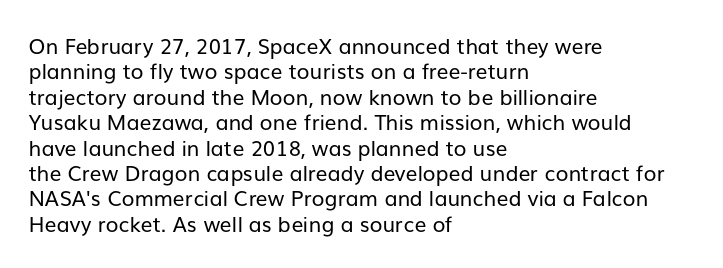
A bare baseline throughout the passage. Line beginnings align vertically; line endings do not. This sample uses plain, unmodified letter spacing. Posture: straight, roman, zero tilt. Is this a heavy cut? Hardly; it is regular or lighter.
